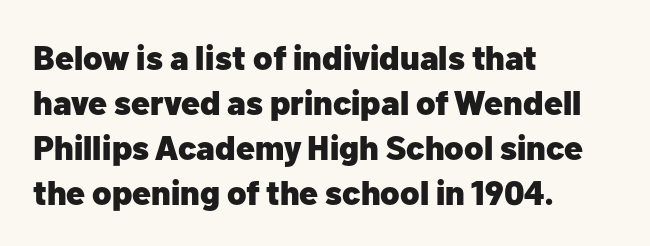
{"serif": "no", "italic": "no", "bold": "yes", "weight": "heavy", "width": "normal", "stroke_contrast": "low", "x_height": "medium", "monospaced": "no", "underline": "no", "align": "left", "line_spacing": "normal", "line_spacing_ratio": 1.32, "letter_spacing": "normal", "letter_spacing_em": 0.0, "glyph_px": 34}
